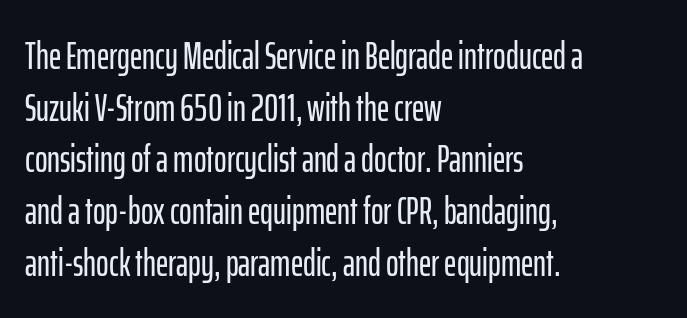
{"serif": "no", "italic": "no", "width": "condensed", "stroke_contrast": "low", "x_height": "medium", "monospaced": "no", "underline": "no", "align": "left", "line_spacing": "normal", "line_spacing_ratio": 1.36, "letter_spacing": "normal", "letter_spacing_em": 0.0, "glyph_px": 38}
